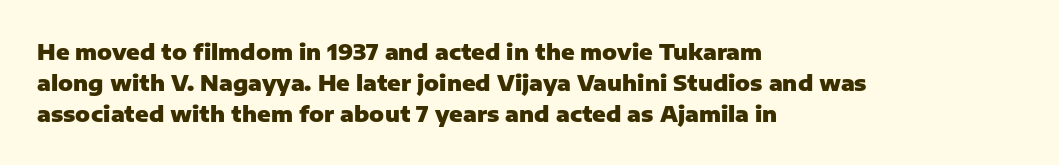
The image shows 22 px bold type, upright; set left-aligned, normal line spacing (1.42x), normal letter spacing, not underlined.
